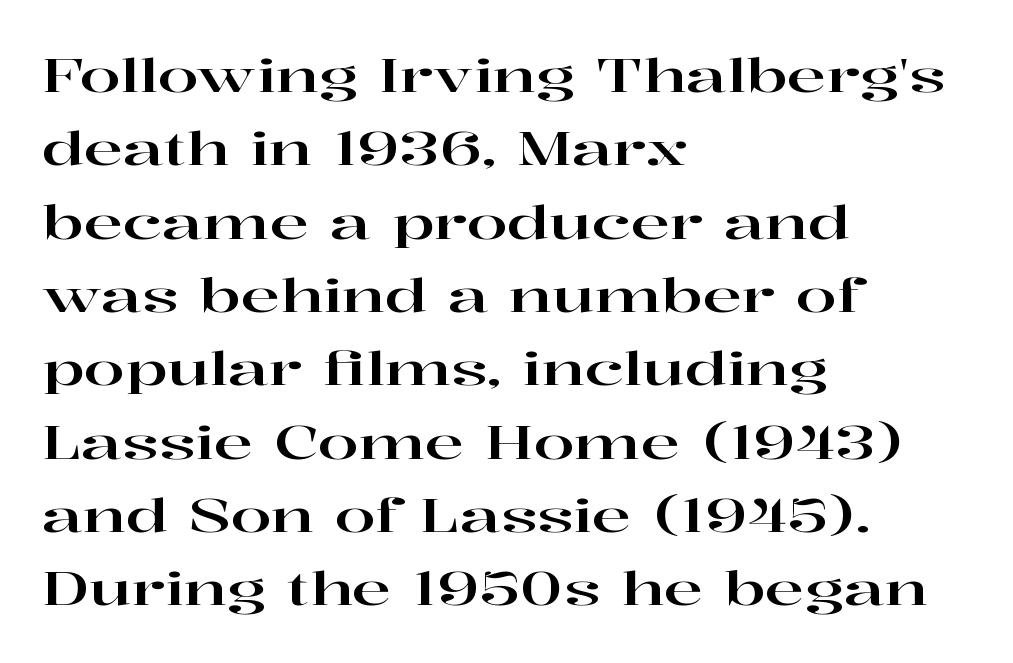
The string is rendered with underlining switched off. Compared with typical body copy, the letter spacing here is the same. A typesetter would call this proportional, since set widths differ per character. The paragraph shown leans on its left margin. I'd call this a serif setting — the letters wear small feet.
